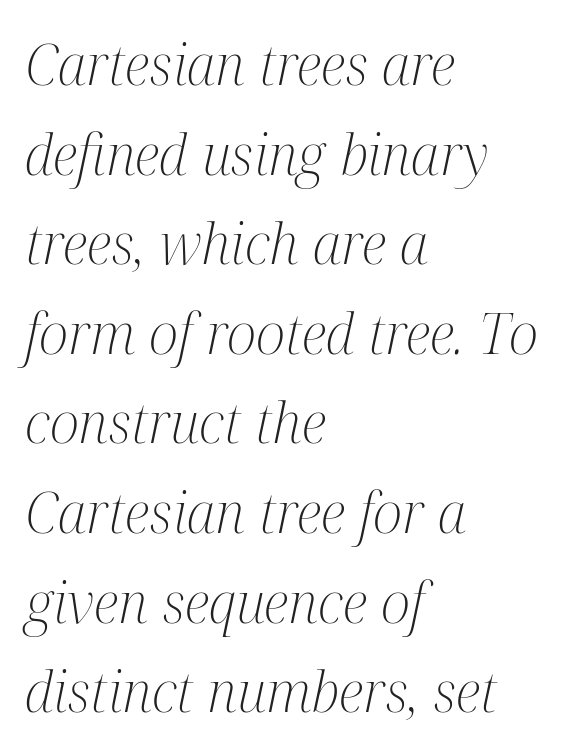
Q: Is the text bold? A: No.
Q: Is the text italic (slanted)? A: Yes, it leans right by about 12 degrees.
Q: Is the typeface a serif or a sans-serif typeface? A: Serif.
Q: Is the text underlined? A: No.
Q: How is the paragraph aligned? A: Left-aligned.
Q: Is the spacing between letters normal or unusually wide? A: Normal.
Q: Is the spacing between lines tight, normal or loose? A: Normal.
Q: Width (condensed, normal, or wide)? A: Condensed.
Q: Stroke contrast? A: Medium.
Q: x-height? A: Medium.
Q: Monospaced? A: No.
